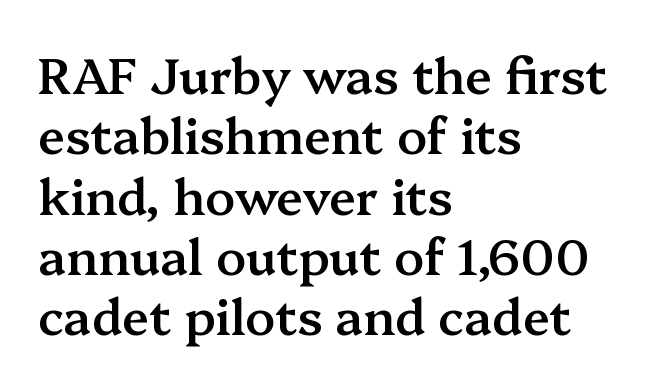
Q: Is the text bold? A: Semi-bold.
Q: Is the text italic (slanted)? A: No, it is upright.
Q: Is the typeface a serif or a sans-serif typeface? A: Serif.
Q: Is the text underlined? A: No.
Q: How is the paragraph aligned? A: Left-aligned.
Q: Is the spacing between letters normal or unusually wide? A: Normal.
Q: Width (condensed, normal, or wide)? A: Normal.
Q: Stroke contrast? A: Medium.
Q: x-height? A: Medium.
Q: Monospaced? A: No.
